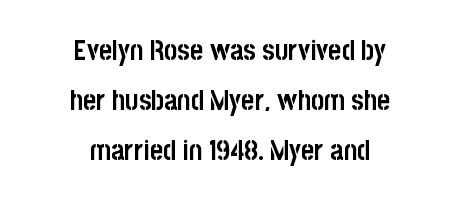
{"serif": "no", "italic": "no", "bold": "yes", "weight": "semibold", "width": "condensed", "stroke_contrast": "low", "x_height": "large", "monospaced": "no", "underline": "no", "align": "center", "line_spacing_ratio": 1.78, "letter_spacing": "normal", "letter_spacing_em": 0.0, "glyph_px": 28}
